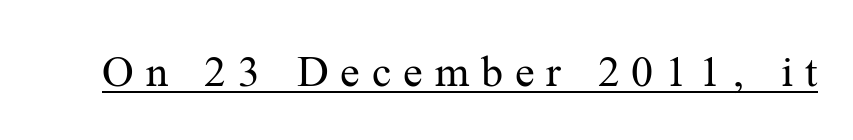
Q: Is the text bold? A: No.
Q: Is the text italic (slanted)? A: No, it is upright.
Q: Is the typeface a serif or a sans-serif typeface? A: Serif.
Q: Is the text underlined? A: Yes.
Q: Is the spacing between letters normal or unusually wide? A: Unusually wide.
Q: Width (condensed, normal, or wide)? A: Normal.
Q: Stroke contrast? A: Medium.
Q: x-height? A: Medium.
Q: Monospaced? A: No.
